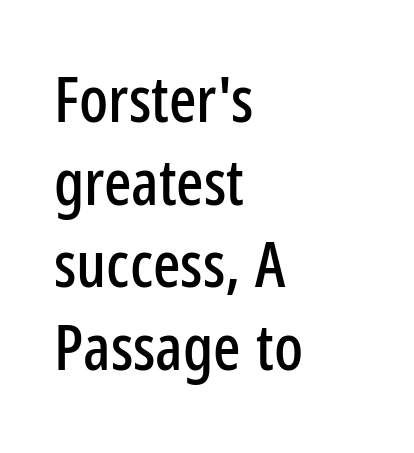
Q: Is the text italic (slanted)? A: No, it is upright.
Q: Is the typeface a serif or a sans-serif typeface? A: Sans-serif.
Q: Is the text underlined? A: No.
Q: How is the paragraph aligned? A: Left-aligned.
Q: Is the spacing between letters normal or unusually wide? A: Normal.
Q: Is the spacing between lines tight, normal or loose? A: Normal.
Q: Width (condensed, normal, or wide)? A: Condensed.
Q: Stroke contrast? A: Low.
Q: x-height? A: Medium.
Q: Monospaced? A: No.
